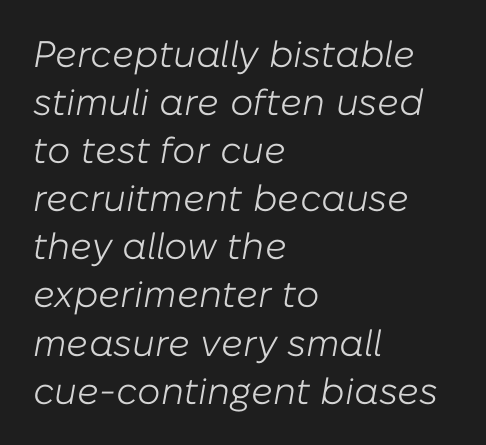
Q: Is the text bold? A: No.
Q: Is the text italic (slanted)? A: Yes, it leans right by about 10 degrees.
Q: Is the text underlined? A: No.
Q: How is the paragraph aligned? A: Left-aligned.
Q: Is the spacing between letters normal or unusually wide? A: Normal.
Q: Is the spacing between lines tight, normal or loose? A: Normal.
Q: Width (condensed, normal, or wide)? A: Normal.
Q: Stroke contrast? A: Low.
Q: x-height? A: Medium.
Q: Monospaced? A: No.
